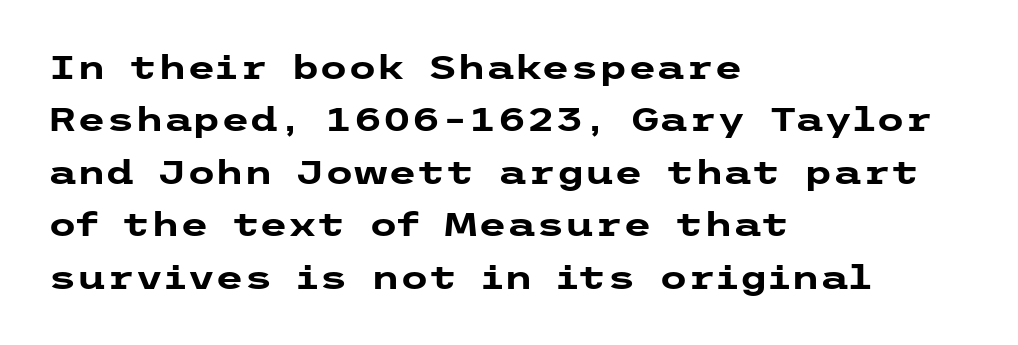
Italic? Not at all — the glyphs are vertical. Thick stems and heavy bowls — unmistakably bold. The face used here is rendered with its standard letterfit. Each row of text sits above clean, open space. The rendering anchors every line to the left-hand side.
